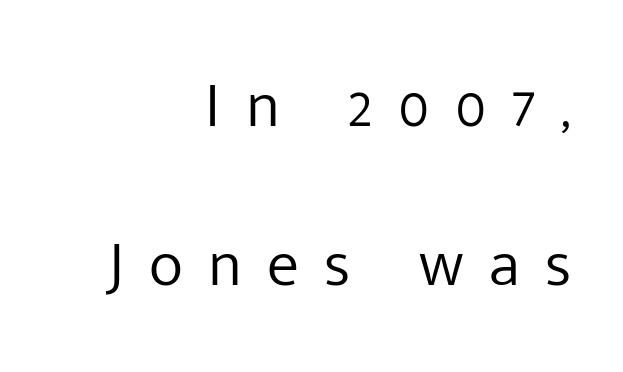
The image shows 65 px light sans-serif type, upright; set right-aligned, loose line spacing (2.44x), unusually wide letter spacing (+0.39 em), not underlined; low stroke contrast and a medium x-height.
